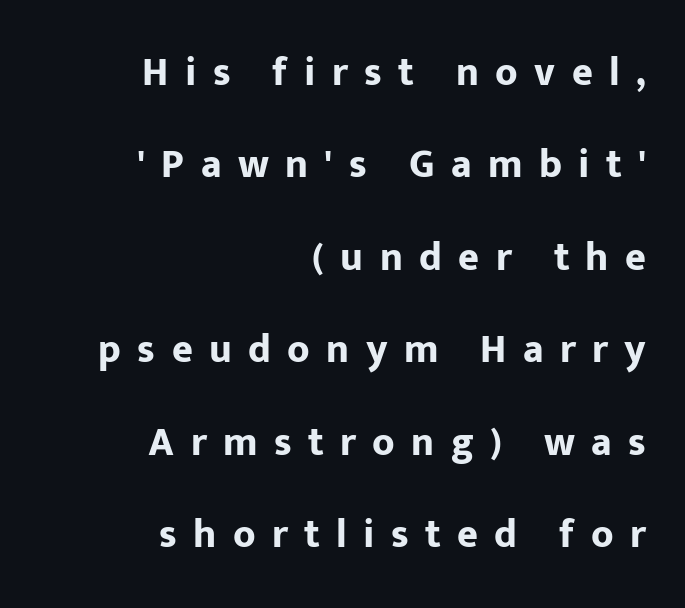
Words appear elongated and porous because spacing is wide. Each line ends at the same right margin while the left side varies. Underline: absent. These words are printed bold, with thick strokes throughout.
